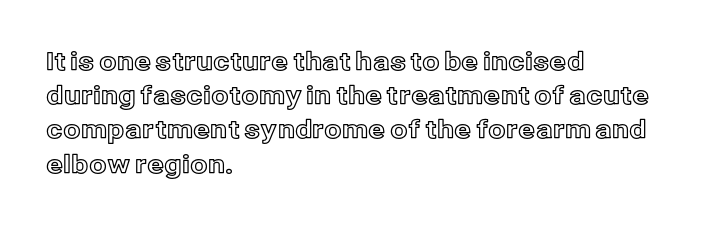
{"italic": "no", "underline": "no", "align": "left", "line_spacing": "normal", "line_spacing_ratio": 1.37, "letter_spacing": "normal", "letter_spacing_em": 0.0, "glyph_px": 25}
